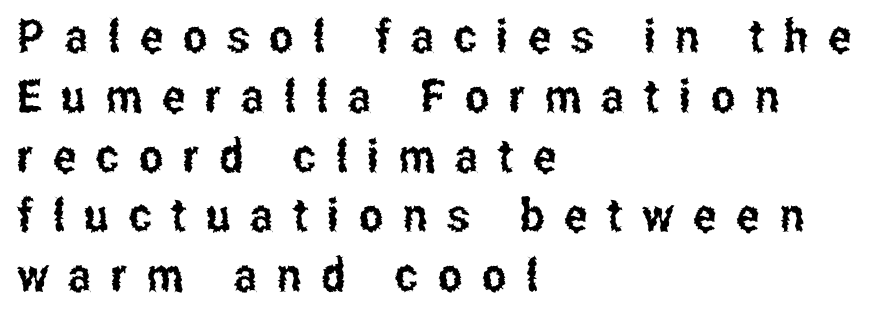
Q: Is the text italic (slanted)? A: No, it is upright.
Q: Is the typeface a serif or a sans-serif typeface? A: Sans-serif.
Q: Is the text underlined? A: No.
Q: How is the paragraph aligned? A: Left-aligned.
Q: Is the spacing between letters normal or unusually wide? A: Unusually wide.
Q: Is the spacing between lines tight, normal or loose? A: Normal.
Q: Width (condensed, normal, or wide)? A: Condensed.
Q: Stroke contrast? A: Low.
Q: x-height? A: Medium.
Q: Monospaced? A: No.
